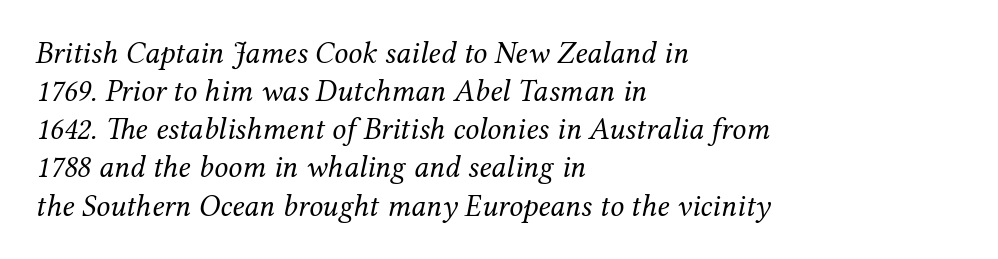
{"serif": "yes", "italic": "yes", "lean": "right", "slant_degrees": 12, "bold": "no", "weight": "regular", "width": "normal", "stroke_contrast": "medium", "x_height": "medium", "monospaced": "no", "underline": "no", "align": "left", "line_spacing_ratio": 1.23, "letter_spacing": "normal", "letter_spacing_em": 0.0, "glyph_px": 31}
